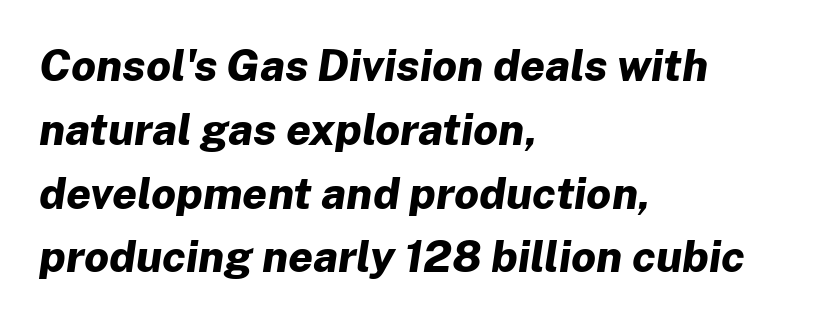
Q: Is the text bold? A: Yes.
Q: Is the text italic (slanted)? A: Yes, it leans right by about 8 degrees.
Q: Is the text underlined? A: No.
Q: How is the paragraph aligned? A: Left-aligned.
Q: Is the spacing between letters normal or unusually wide? A: Normal.
Q: Is the spacing between lines tight, normal or loose? A: Normal.
Q: Width (condensed, normal, or wide)? A: Normal.
Q: Stroke contrast? A: Low.
Q: x-height? A: Medium.
Q: Monospaced? A: No.
